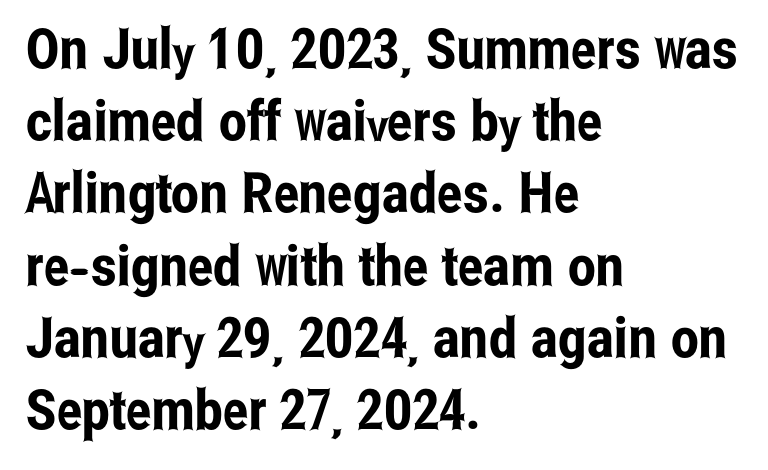
The image shows 56 px condensed sans-serif type, upright; set left-aligned, normal line spacing (1.29x), normal letter spacing, not underlined; low stroke contrast and a medium x-height.
